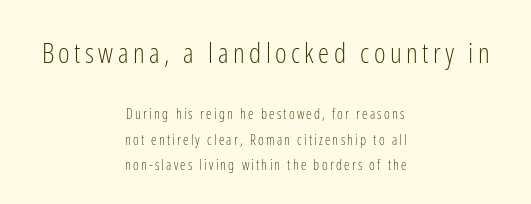
Q: Is the text bold? A: No.
Q: Is the text italic (slanted)? A: No, it is upright.
Q: Is the typeface a serif or a sans-serif typeface? A: Sans-serif.
Q: Is the text underlined? A: No.
Q: How is the paragraph aligned? A: Centered.
Q: Which block of text is set in a larger size, the first (top) or the second (bottom)? A: The first (top) one.
Q: Width (condensed, normal, or wide)? A: Condensed.
Q: Stroke contrast? A: Low.
Q: x-height? A: Medium.
Q: Monospaced? A: No.
